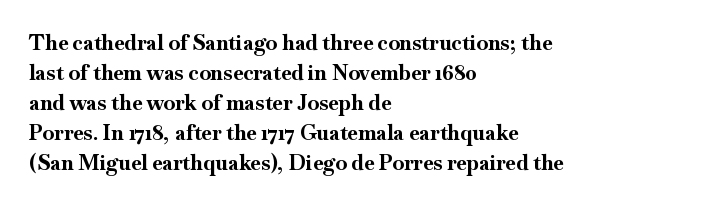
Q: Is the text bold? A: Yes.
Q: Is the text italic (slanted)? A: No, it is upright.
Q: Is the text underlined? A: No.
Q: How is the paragraph aligned? A: Left-aligned.
Q: Is the spacing between letters normal or unusually wide? A: Normal.
Q: Is the spacing between lines tight, normal or loose? A: Normal.
